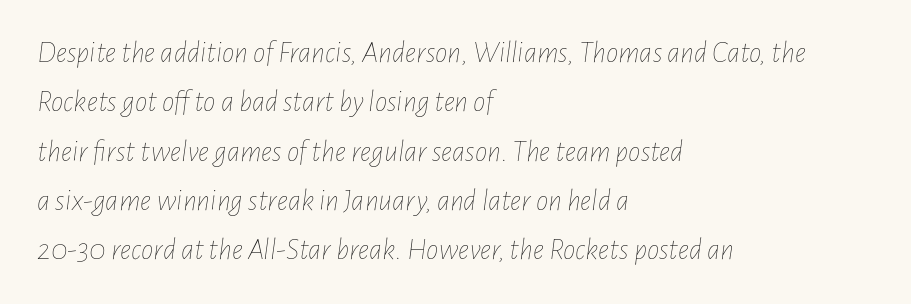
The image shows 31 px thin, condensed type, italic (leaning right); set left-aligned, normal line spacing (1.59x), normal letter spacing, not underlined; low stroke contrast and a medium x-height.
